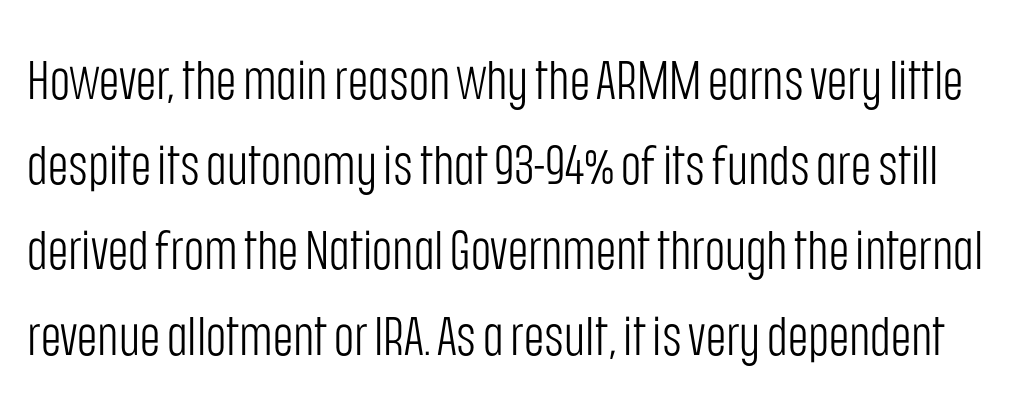
The image shows 55 px light, condensed sans-serif type, upright; set normal line spacing (1.55x), normal letter spacing, not underlined; low stroke contrast and a large x-height.
